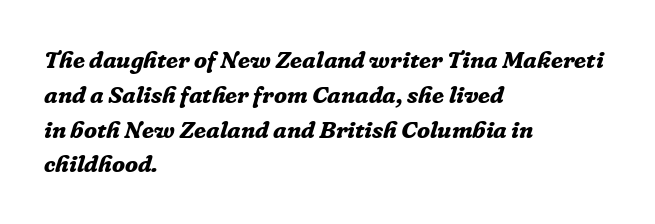
{"italic": "yes", "lean": "right", "slant_degrees": 16, "bold": "yes", "underline": "no", "align": "left", "line_spacing": "normal", "line_spacing_ratio": 1.45, "letter_spacing": "normal", "letter_spacing_em": 0.0, "glyph_px": 24}
